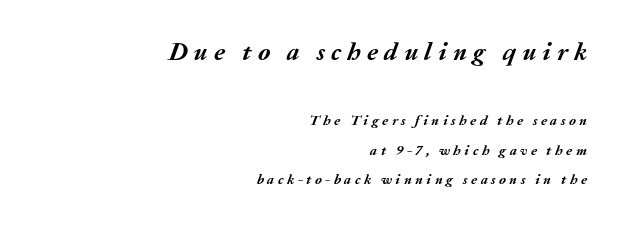
The image shows 25 px bold type, italic (leaning right); set right-aligned, loose line spacing (2.12x), unusually wide letter spacing (+0.25 em), not underlined; the first (top) block is 1.79x larger.
